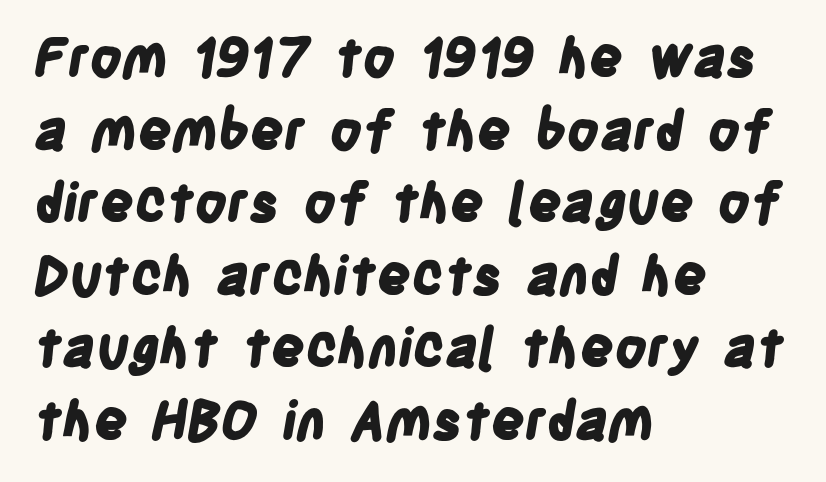
One glance says typical: line gaps are just what's usual. Spacing between characters is what you'd get straight out of the box. No word sits above an underline. If you drew a ruler down the left edge, every line would touch it.
